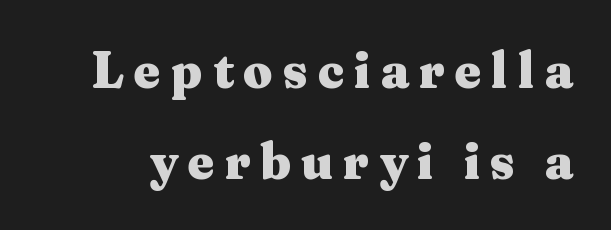
{"serif": "yes", "italic": "no", "bold": "yes", "weight": "heavy", "width": "wide", "stroke_contrast": "medium", "x_height": "medium", "monospaced": "no", "underline": "no", "line_spacing_ratio": 1.78, "letter_spacing": "wide", "letter_spacing_em": 0.2, "glyph_px": 51}
